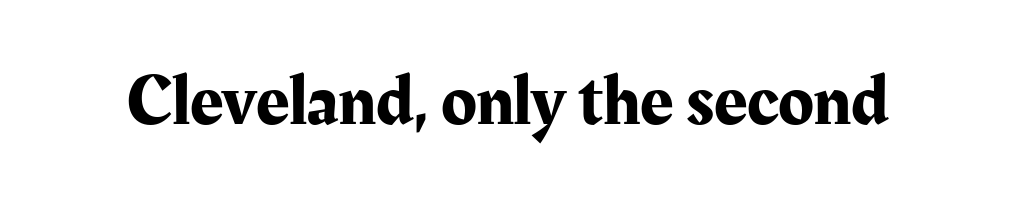
Q: Is the text italic (slanted)? A: No, it is upright.
Q: Is the typeface a serif or a sans-serif typeface? A: Serif.
Q: Is the text underlined? A: No.
Q: Is the spacing between letters normal or unusually wide? A: Normal.
Q: Width (condensed, normal, or wide)? A: Normal.
Q: Stroke contrast? A: Medium.
Q: x-height? A: Medium.
Q: Monospaced? A: No.
